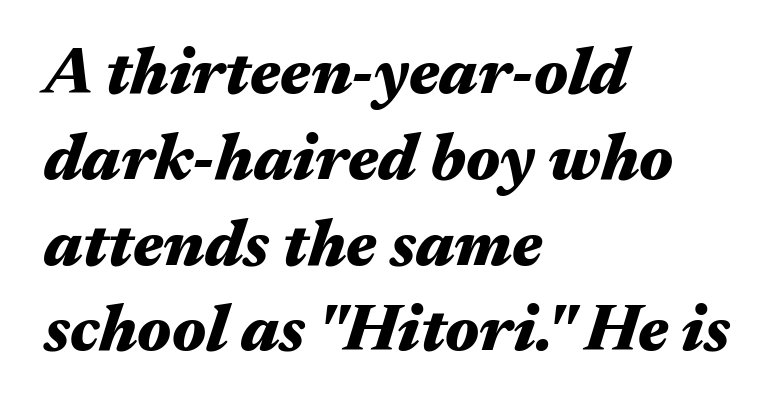
The image shows 66 px heavy, wide type, italic (leaning right); set left-aligned, normal line spacing (1.3x), normal letter spacing, not underlined; medium stroke contrast and a medium x-height.
